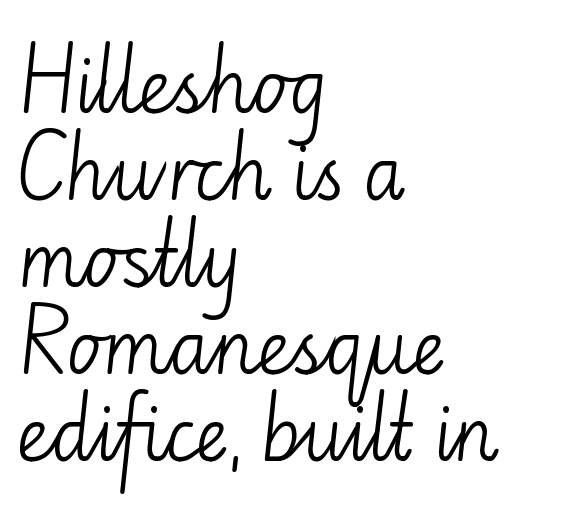
{"serif": "no", "bold": "no", "weight": "light", "width": "normal", "stroke_contrast": "low", "x_height": "small", "monospaced": "no", "underline": "no", "align": "left", "line_spacing_ratio": 1.21, "letter_spacing": "normal", "letter_spacing_em": 0.0, "glyph_px": 72}
